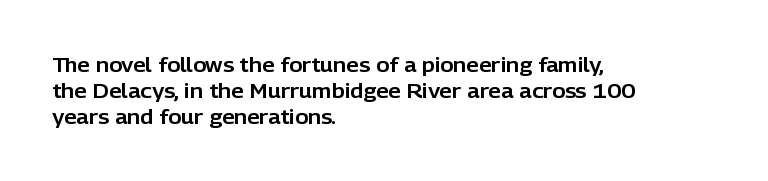
The image shows 20 px text type, upright; set left-aligned, normal line spacing (1.3x), normal letter spacing, not underlined.
